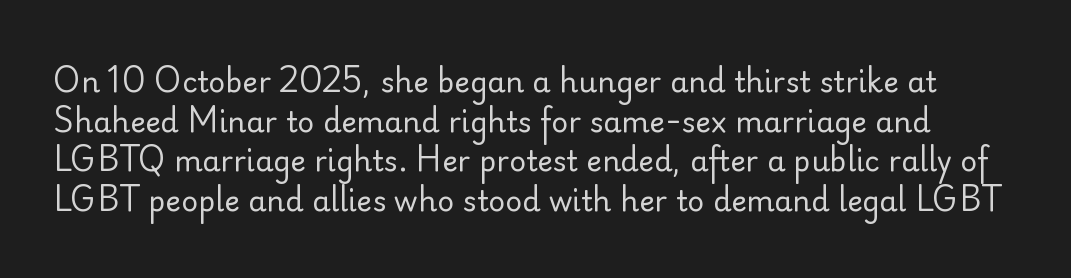
Q: Is the text bold? A: No.
Q: Is the text italic (slanted)? A: No, it is upright.
Q: Is the typeface a serif or a sans-serif typeface? A: Sans-serif.
Q: Is the text underlined? A: No.
Q: Is the spacing between letters normal or unusually wide? A: Normal.
Q: Is the spacing between lines tight, normal or loose? A: Normal.
Q: Width (condensed, normal, or wide)? A: Normal.
Q: Stroke contrast? A: Low.
Q: x-height? A: Small.
Q: Monospaced? A: No.
